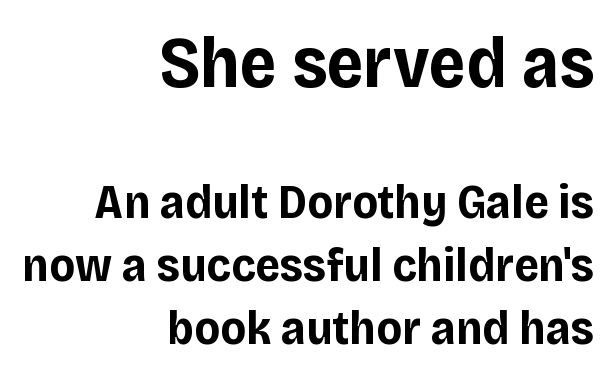
The letters advance in unequal steps, a hallmark of proportional type. This sample keeps an unexceptional amount of space between lines. Alignment: flush right. Regarding serifs, this sample does without them. Tracking here is standard; glyphs follow each other at the usual distance.
